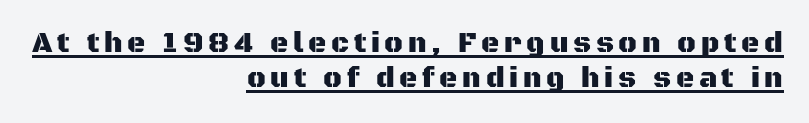
The image shows 28 px sans-serif type, upright; set right-aligned, normal line spacing (1.25x), underlined; medium stroke contrast and a large x-height.
